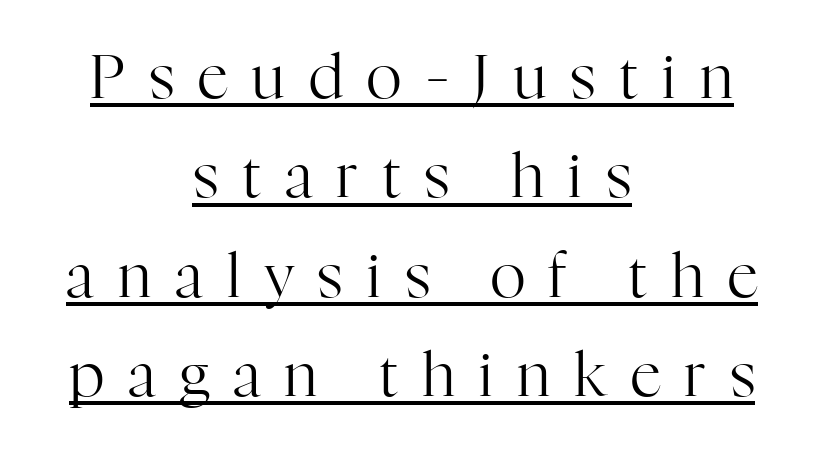
The image shows 61 px regular-weight serif type, upright; set centered, normal line spacing (1.63x), unusually wide letter spacing (+0.39 em), underlined; high stroke contrast and a medium x-height.
